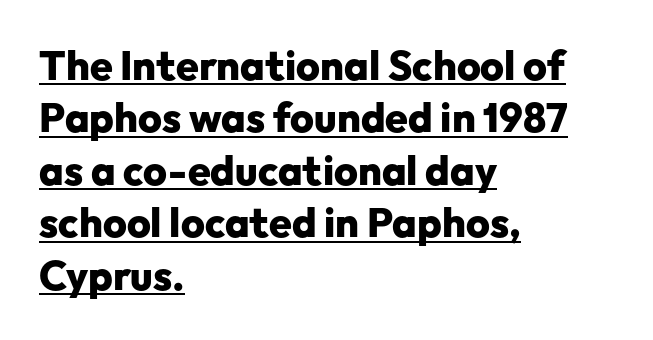
Q: Is the text bold? A: Yes.
Q: Is the text italic (slanted)? A: No, it is upright.
Q: Is the typeface a serif or a sans-serif typeface? A: Sans-serif.
Q: Is the text underlined? A: Yes.
Q: How is the paragraph aligned? A: Left-aligned.
Q: Is the spacing between letters normal or unusually wide? A: Normal.
Q: Is the spacing between lines tight, normal or loose? A: Normal.
Q: Width (condensed, normal, or wide)? A: Normal.
Q: Stroke contrast? A: Low.
Q: x-height? A: Medium.
Q: Monospaced? A: No.
